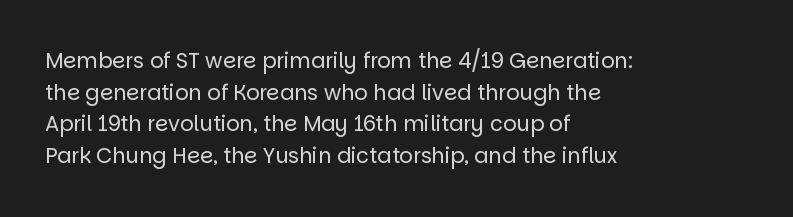
{"italic": "no", "bold": "no", "underline": "no", "align": "left", "line_spacing": "normal", "line_spacing_ratio": 1.51, "letter_spacing": "normal", "letter_spacing_em": 0.0, "glyph_px": 21}
